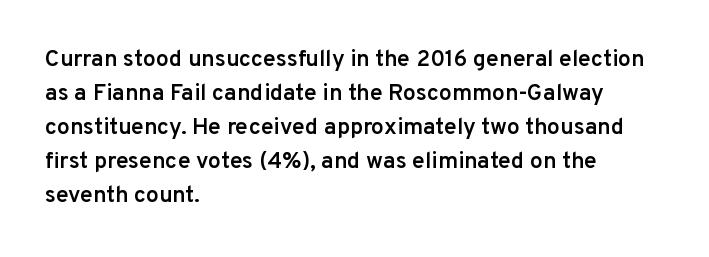
{"italic": "no", "bold": "semi", "underline": "no", "align": "left", "line_spacing": "normal", "line_spacing_ratio": 1.48, "letter_spacing": "normal", "letter_spacing_em": 0.0, "glyph_px": 23}
